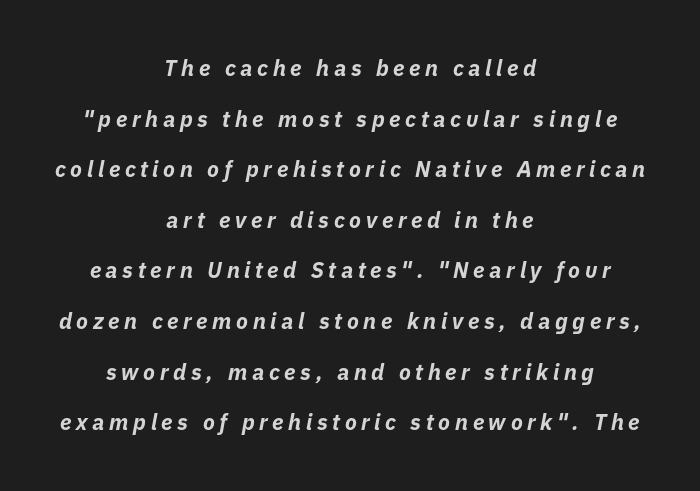
{"italic": "yes", "lean": "right", "slant_degrees": 11, "bold": "yes", "underline": "no", "align": "center", "line_spacing": "loose", "line_spacing_ratio": 2.3, "letter_spacing": "wide", "letter_spacing_em": 0.21, "glyph_px": 22}
